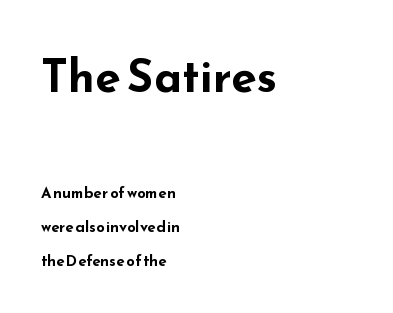
Q: Is the text bold? A: Yes.
Q: Is the text italic (slanted)? A: No, it is upright.
Q: Is the typeface a serif or a sans-serif typeface? A: Sans-serif.
Q: Is the text underlined? A: No.
Q: How is the paragraph aligned? A: Left-aligned.
Q: Is the spacing between letters normal or unusually wide? A: Normal.
Q: Is the spacing between lines tight, normal or loose? A: Loose.
Q: Which block of text is set in a larger size, the first (top) or the second (bottom)? A: The first (top) one.
Q: Width (condensed, normal, or wide)? A: Wide.
Q: Stroke contrast? A: Low.
Q: x-height? A: Small.
Q: Monospaced? A: No.
